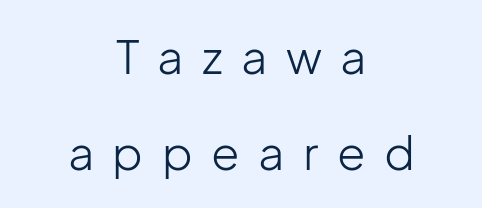
One-word summary of the alignment: center. The rendering uses a large line-height, opening up the rows. This is not heavy type; no bold has been used. Spacing verdict: proportional, widths tailored to each character. Do the letters lean? They stand straight. The letters are spread apart with noticeably loose tracking.
